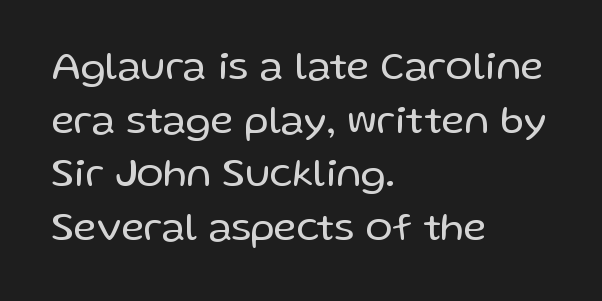
Q: Is the text bold? A: No.
Q: Is the text italic (slanted)? A: No, it is upright.
Q: Is the typeface a serif or a sans-serif typeface? A: Sans-serif.
Q: Is the text underlined? A: No.
Q: How is the paragraph aligned? A: Left-aligned.
Q: Is the spacing between letters normal or unusually wide? A: Normal.
Q: Is the spacing between lines tight, normal or loose? A: Normal.
Q: Width (condensed, normal, or wide)? A: Normal.
Q: Stroke contrast? A: Low.
Q: x-height? A: Medium.
Q: Monospaced? A: No.
